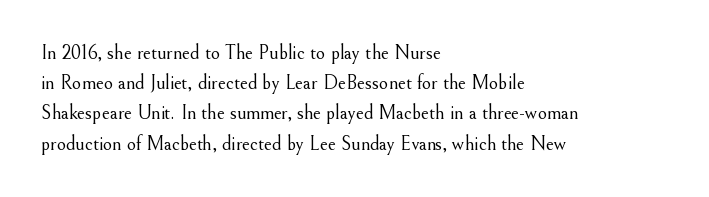
Q: Is the text bold? A: No.
Q: Is the text italic (slanted)? A: No, it is upright.
Q: Is the text underlined? A: No.
Q: How is the paragraph aligned? A: Left-aligned.
Q: Is the spacing between letters normal or unusually wide? A: Normal.
Q: Is the spacing between lines tight, normal or loose? A: Normal.
